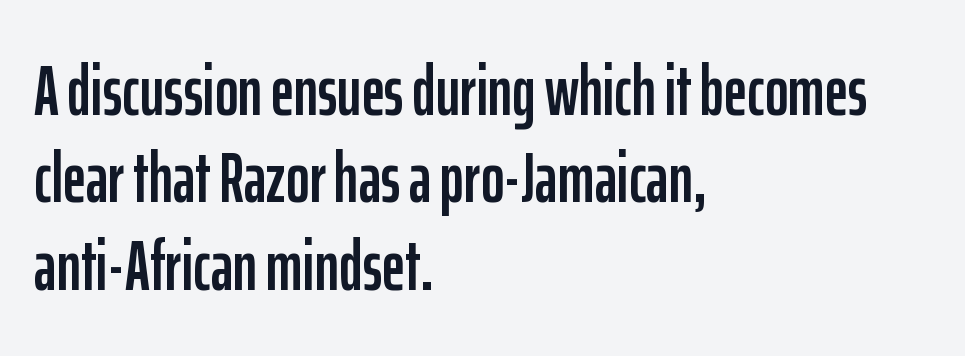
Q: Is the text italic (slanted)? A: No, it is upright.
Q: Is the typeface a serif or a sans-serif typeface? A: Sans-serif.
Q: Is the text underlined? A: No.
Q: How is the paragraph aligned? A: Left-aligned.
Q: Is the spacing between letters normal or unusually wide? A: Normal.
Q: Width (condensed, normal, or wide)? A: Condensed.
Q: Stroke contrast? A: Low.
Q: x-height? A: Medium.
Q: Monospaced? A: No.
